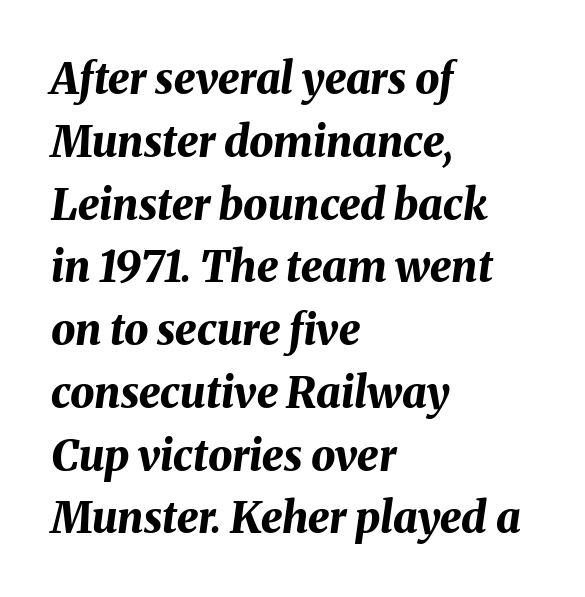
Q: Is the text bold? A: Yes.
Q: Is the text italic (slanted)? A: Yes, it leans right by about 8 degrees.
Q: Is the text underlined? A: No.
Q: How is the paragraph aligned? A: Left-aligned.
Q: Is the spacing between letters normal or unusually wide? A: Normal.
Q: Is the spacing between lines tight, normal or loose? A: Normal.
Q: Width (condensed, normal, or wide)? A: Normal.
Q: Stroke contrast? A: Medium.
Q: x-height? A: Medium.
Q: Monospaced? A: No.
